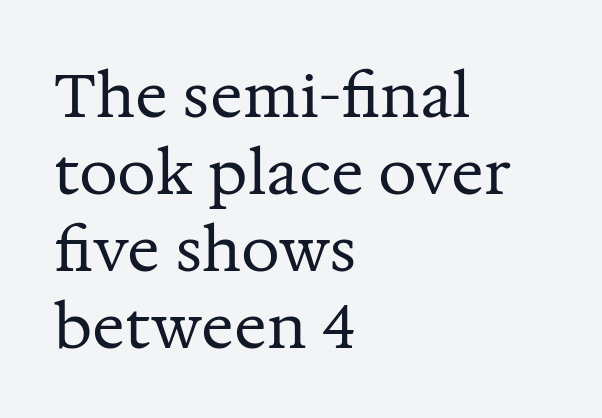
Each letter's strokes conclude with small projecting serifs. Letter spacing: default. Descender tails drop into unmarked territory. Typeset ragged right — the left edge is the straight one. The space between consecutive lines is moderate. The letters advance in unequal steps, a hallmark of proportional type.
